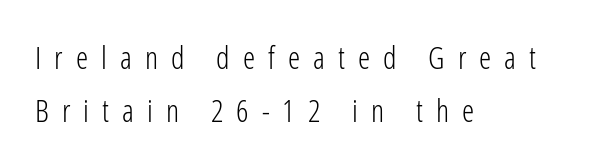
Q: Is the text bold? A: No.
Q: Is the text italic (slanted)? A: No, it is upright.
Q: Is the typeface a serif or a sans-serif typeface? A: Sans-serif.
Q: Is the text underlined? A: No.
Q: How is the paragraph aligned? A: Left-aligned.
Q: Is the spacing between letters normal or unusually wide? A: Unusually wide.
Q: Width (condensed, normal, or wide)? A: Condensed.
Q: Stroke contrast? A: Low.
Q: x-height? A: Medium.
Q: Monospaced? A: No.
